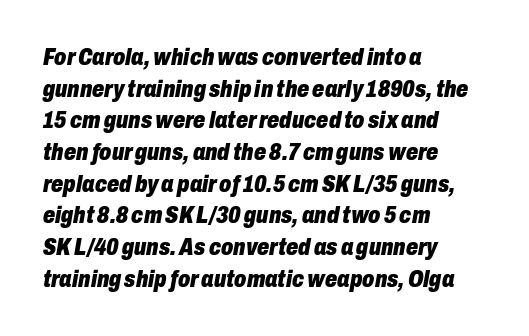
The image shows 24 px bold type, italic (leaning right); set left-aligned, normal line spacing (1.32x), normal letter spacing, not underlined.
